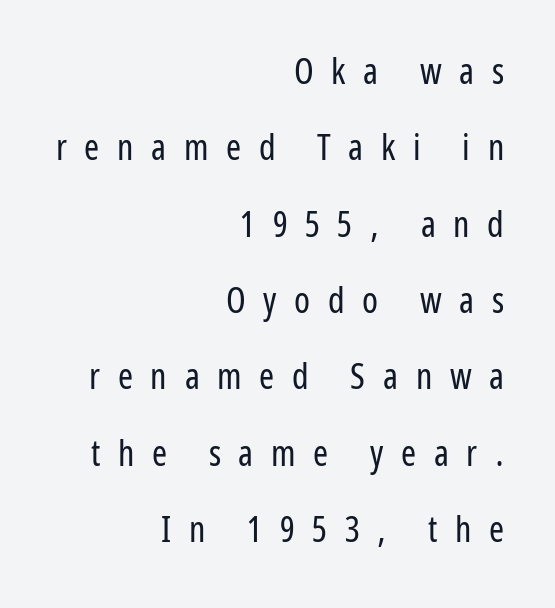
Q: Is the text bold? A: No.
Q: Is the text italic (slanted)? A: No, it is upright.
Q: Is the typeface a serif or a sans-serif typeface? A: Sans-serif.
Q: Is the text underlined? A: No.
Q: How is the paragraph aligned? A: Right-aligned.
Q: Is the spacing between letters normal or unusually wide? A: Unusually wide.
Q: Is the spacing between lines tight, normal or loose? A: Loose.
Q: Width (condensed, normal, or wide)? A: Condensed.
Q: Stroke contrast? A: Low.
Q: x-height? A: Medium.
Q: Monospaced? A: No.
